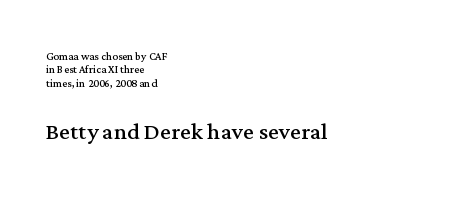
{"serif": "yes", "italic": "no", "bold": "no", "weight": "regular", "width": "normal", "stroke_contrast": "medium", "x_height": "medium", "monospaced": "no", "underline": "no", "align": "left", "line_spacing": "tight", "line_spacing_ratio": 0.95, "letter_spacing": "normal", "letter_spacing_em": 0.0, "larger_block": "second", "size_ratio": 2.14, "glyph_px": 30}
